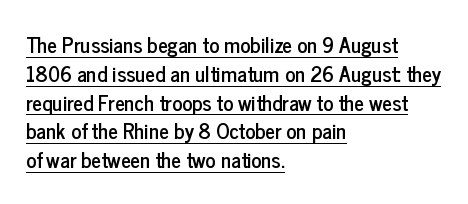
{"italic": "no", "underline": "yes", "align": "left", "line_spacing": "normal", "line_spacing_ratio": 1.37, "letter_spacing": "normal", "letter_spacing_em": 0.0, "glyph_px": 21}
